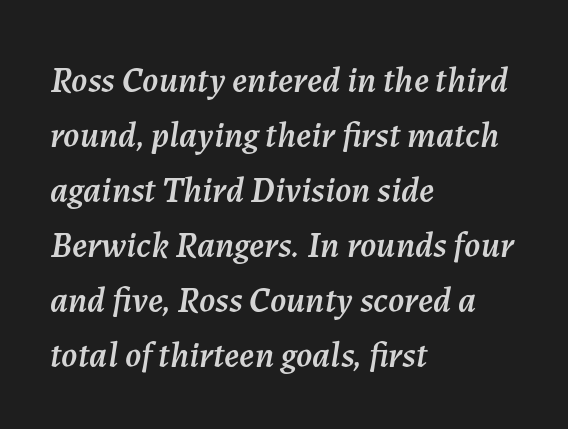
Q: Is the text italic (slanted)? A: Yes, it leans right by about 7 degrees.
Q: Is the text underlined? A: No.
Q: How is the paragraph aligned? A: Left-aligned.
Q: Is the spacing between letters normal or unusually wide? A: Normal.
Q: Is the spacing between lines tight, normal or loose? A: Normal.
Q: Width (condensed, normal, or wide)? A: Normal.
Q: Stroke contrast? A: Medium.
Q: x-height? A: Medium.
Q: Monospaced? A: No.
